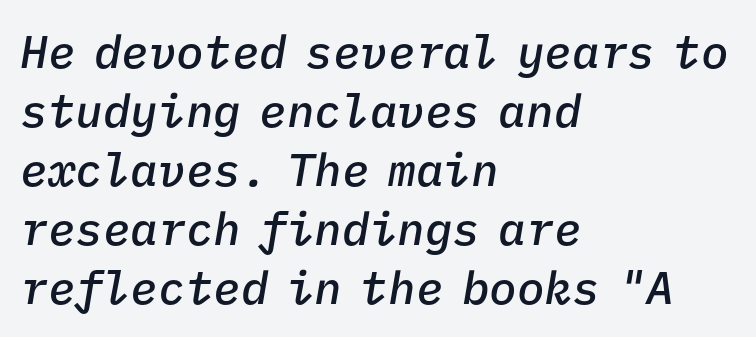
Think of a typewriter: that constant character pitch is what you see here. Does the copy run flush right? No — it runs flush left. Emphasis-style slanted type is in use. Short note: letters normally spaced. Decoration check: the copy has no underline. What's the leading like? Ordinary, nothing unusual.
